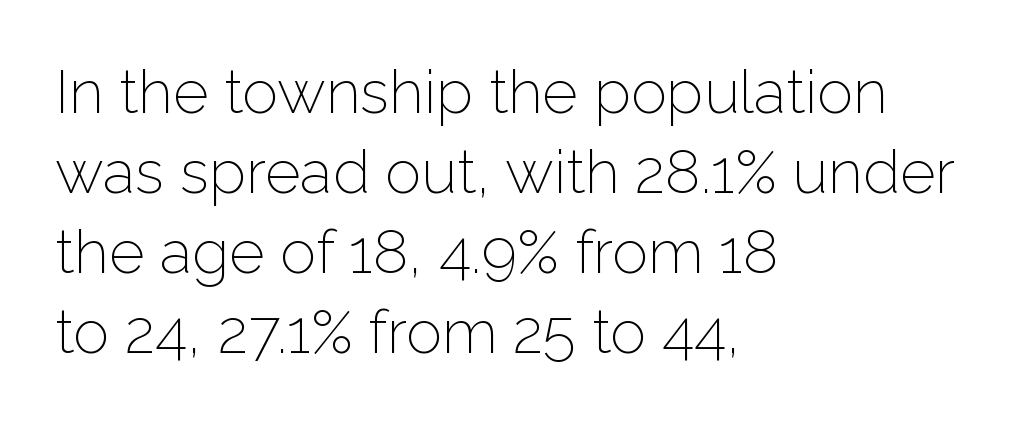
{"serif": "no", "italic": "no", "bold": "no", "weight": "light", "width": "normal", "stroke_contrast": "low", "x_height": "medium", "monospaced": "no", "underline": "no", "align": "left", "line_spacing": "normal", "line_spacing_ratio": 1.31, "letter_spacing": "normal", "letter_spacing_em": 0.0, "glyph_px": 61}
